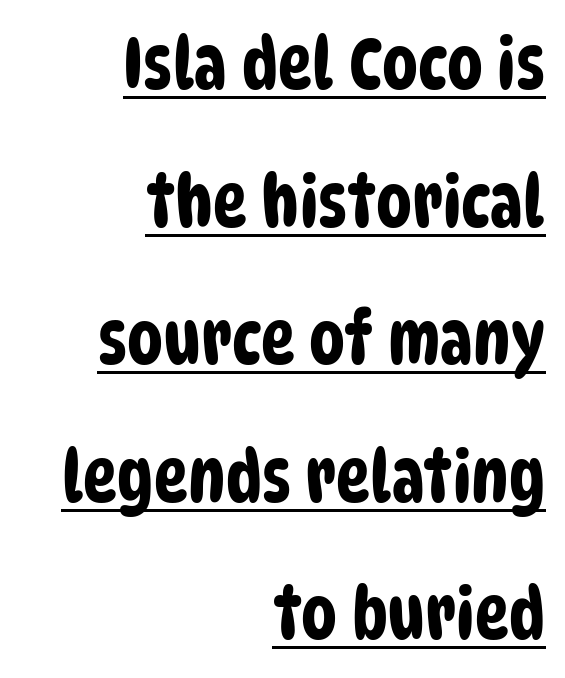
The ragged edge is on the left, which tells us the setting is flush right. Proportional: the letters do not fall into vertical columns. What decoration does the sample have? An underline. This rendering leaves character spacing at its baseline value. Typographically, this falls in the sans-serif category. The leading is generous, giving the passage an open texture.
